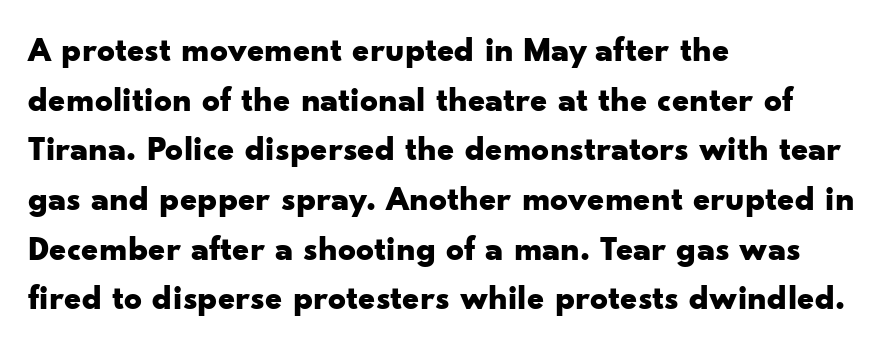
Q: Is the text bold? A: Yes.
Q: Is the text italic (slanted)? A: No, it is upright.
Q: Is the typeface a serif or a sans-serif typeface? A: Sans-serif.
Q: Is the text underlined? A: No.
Q: How is the paragraph aligned? A: Left-aligned.
Q: Is the spacing between letters normal or unusually wide? A: Normal.
Q: Is the spacing between lines tight, normal or loose? A: Normal.
Q: Width (condensed, normal, or wide)? A: Wide.
Q: Stroke contrast? A: Low.
Q: x-height? A: Small.
Q: Monospaced? A: No.
